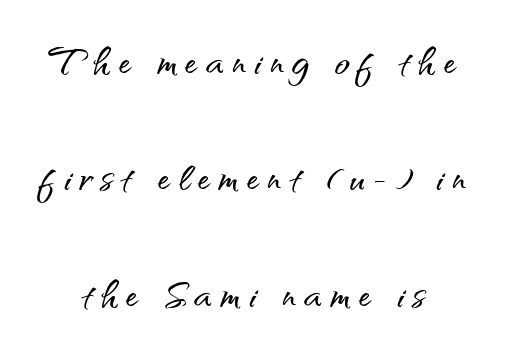
The image shows 50 px sans-serif type; set centered, loose line spacing (2.33x), not underlined; medium stroke contrast and a small x-height.
